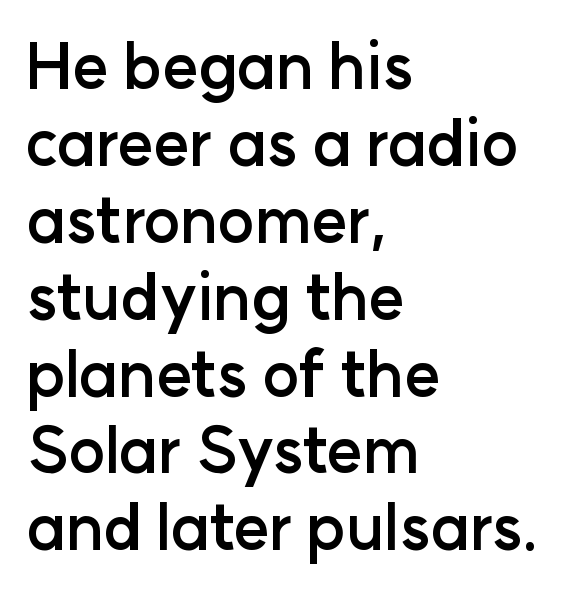
Unlike a traditional serif, this face leaves its strokes unadorned. Alignment: flush left. The face used here is proportionally spaced, like ordinary book or web type. The passage shown is emphatically bold. Unmarked baselines from the first word to the last.
